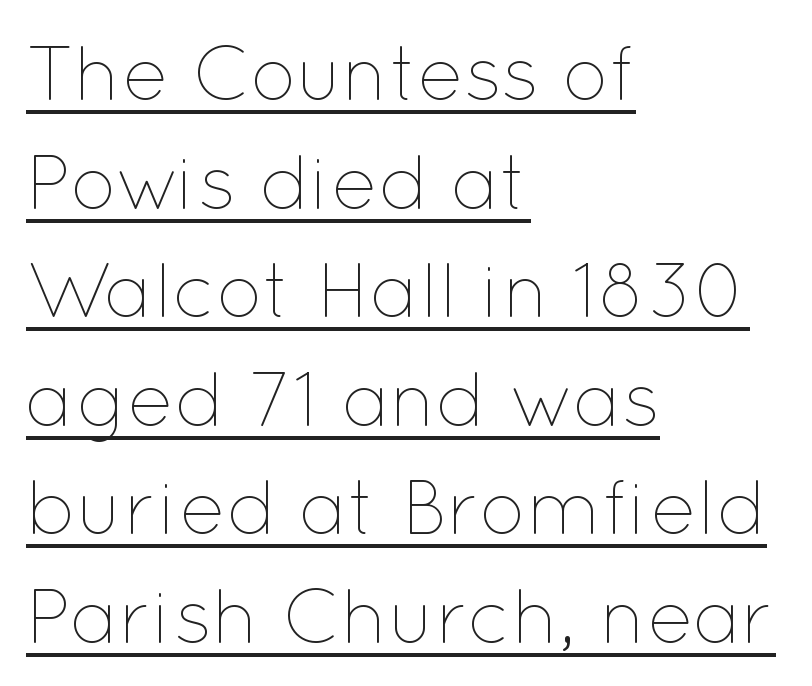
Think of a printed novel: that variable character pitch is what you see here. Compared with a typical body face, this is equally light or lighter still. You could call the tracking neutral — neither tight nor loose. A continuous stroke trails under the words, as in a hyperlink.
